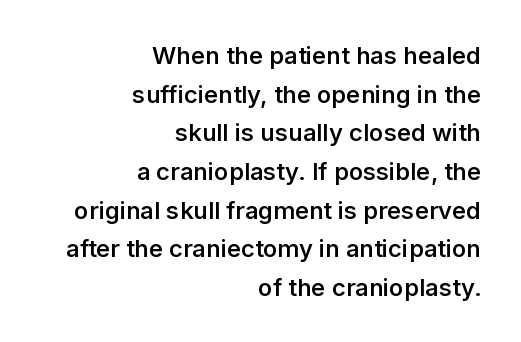
The image shows 24 px text type, upright; set right-aligned, normal line spacing (1.61x), normal letter spacing, not underlined.
